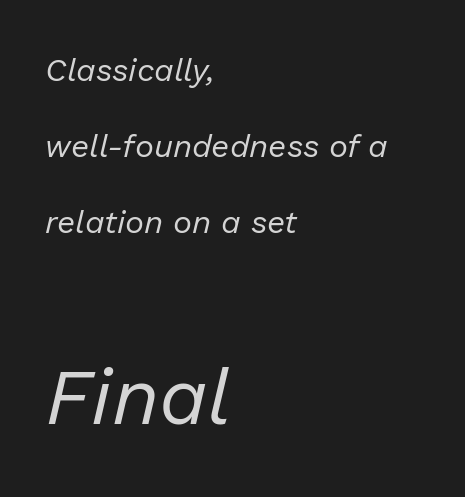
Q: Is the text bold? A: No.
Q: Is the text italic (slanted)? A: Yes, it leans right by about 13 degrees.
Q: Is the text underlined? A: No.
Q: How is the paragraph aligned? A: Left-aligned.
Q: Is the spacing between letters normal or unusually wide? A: Normal.
Q: Is the spacing between lines tight, normal or loose? A: Loose.
Q: Which block of text is set in a larger size, the first (top) or the second (bottom)? A: The second (bottom) one.
Q: Width (condensed, normal, or wide)? A: Normal.
Q: Stroke contrast? A: Low.
Q: x-height? A: Medium.
Q: Monospaced? A: No.
